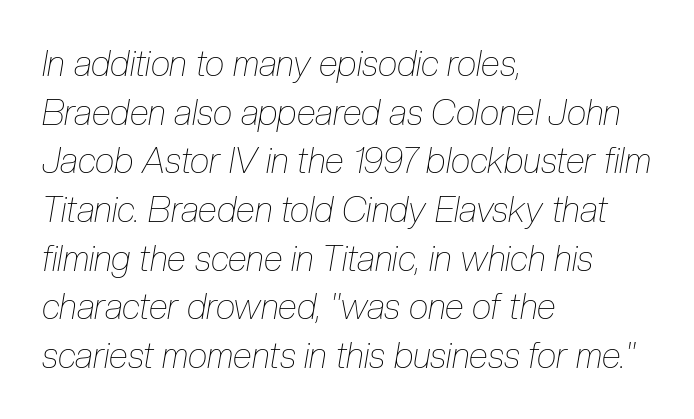
Is the stroke heavy? The answer is a plain regular-or-lighter. The passage shown has conventional tracking throughout. The rendering anchors every line to the left-hand side. The glyphs are unaccompanied by any horizontal stroke below them. In terms of leading, this rendering sits right in the middle.
